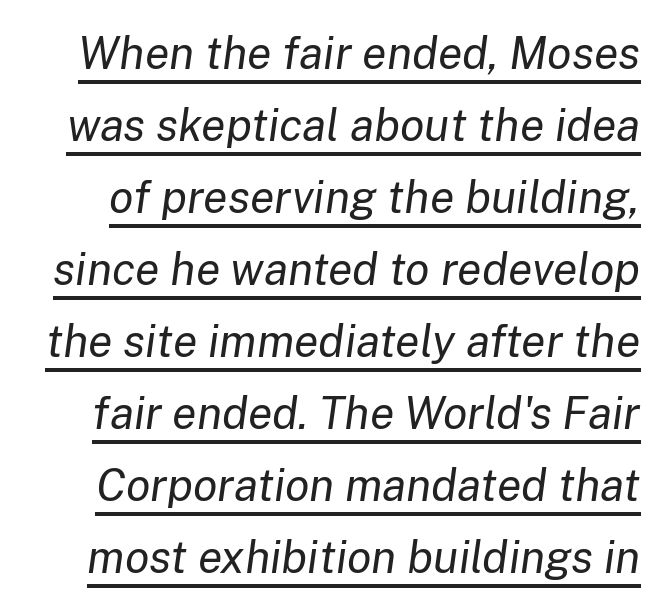
{"italic": "yes", "lean": "right", "slant_degrees": 8, "bold": "no", "weight": "regular", "width": "normal", "stroke_contrast": "low", "x_height": "medium", "monospaced": "no", "underline": "yes", "line_spacing": "normal", "line_spacing_ratio": 1.6, "letter_spacing": "normal", "letter_spacing_em": 0.0, "glyph_px": 45}
